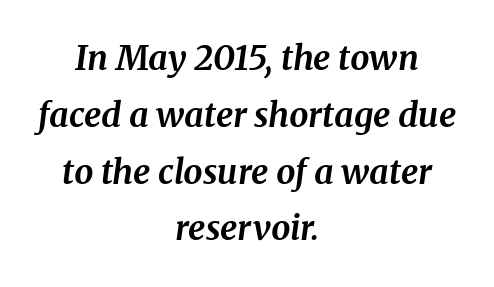
The image shows 34 px bold serif type, italic (leaning right); set centered, normal line spacing (1.67x), normal letter spacing, not underlined; medium stroke contrast and a medium x-height.
